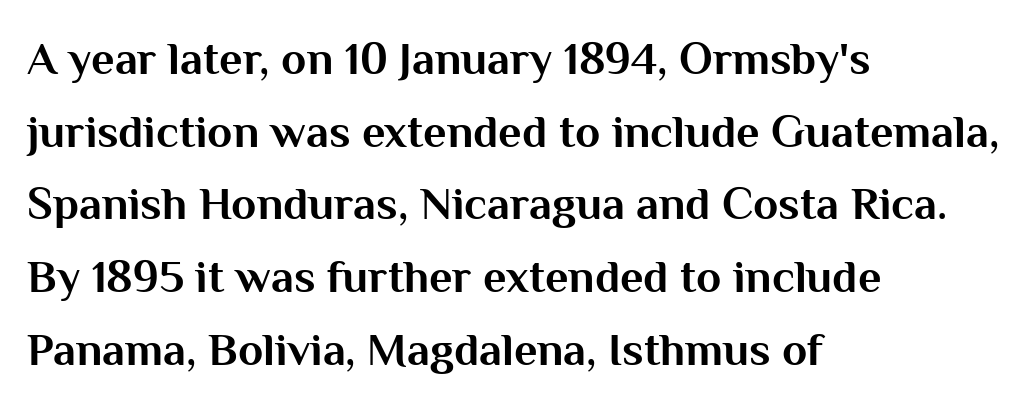
{"serif": "no", "italic": "no", "bold": "yes", "weight": "bold", "width": "normal", "stroke_contrast": "medium", "x_height": "medium", "monospaced": "no", "underline": "no", "align": "left", "line_spacing": "normal", "line_spacing_ratio": 1.58, "letter_spacing": "normal", "letter_spacing_em": 0.0, "glyph_px": 46}
